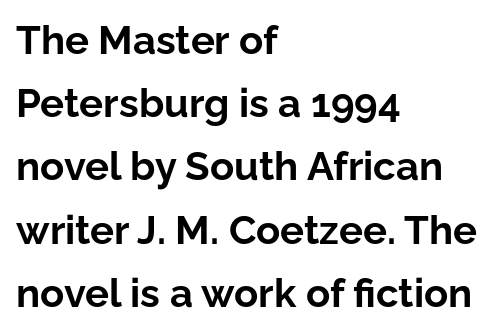
The image shows 40 px bold sans-serif type, upright; set left-aligned, normal line spacing (1.58x), normal letter spacing, not underlined; low stroke contrast and a medium x-height.
